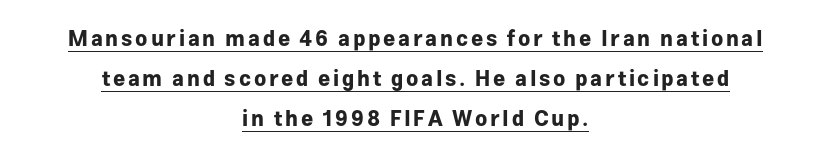
Does the lettering tilt? It doesn't — this is upright. In terms of leading, this rendering errs on the spacious side. Casual observation: everything's sitting right in the middle. Compared with undecorated copy, this sample adds a rule below the words. The glyphs have the mass of a bold cut.
